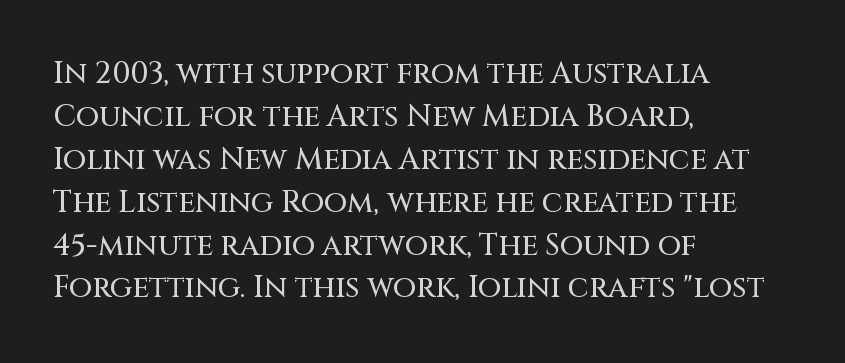
{"serif": "no", "italic": "no", "width": "normal", "stroke_contrast": "medium", "x_height": "large", "monospaced": "no", "underline": "no", "align": "left", "line_spacing": "normal", "line_spacing_ratio": 1.43, "letter_spacing": "normal", "letter_spacing_em": 0.0, "glyph_px": 30}
